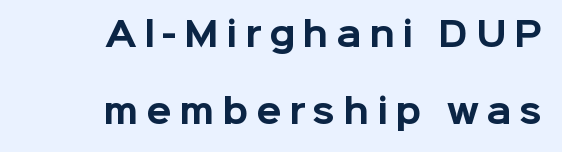
A clean baseline with only descenders dipping below it. In terms of leading, this rendering errs on the spacious side. No italicization has been applied; the sample stays upright. The letters are spread apart with noticeably loose tracking. The passage shown is emphatically bold. Note the varied advance widths — an 'i' is clearly narrower than an 'm'.
